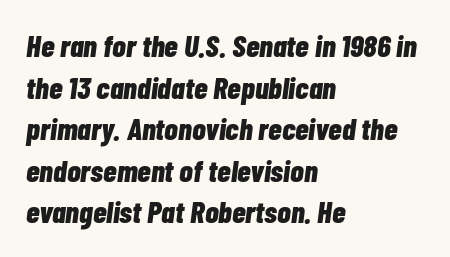
Q: Is the text bold? A: Yes.
Q: Is the text italic (slanted)? A: Yes, it leans right by about 7 degrees.
Q: Is the text underlined? A: No.
Q: How is the paragraph aligned? A: Left-aligned.
Q: Is the spacing between letters normal or unusually wide? A: Normal.
Q: Is the spacing between lines tight, normal or loose? A: Normal.
Q: Width (condensed, normal, or wide)? A: Condensed.
Q: Stroke contrast? A: Low.
Q: x-height? A: Medium.
Q: Monospaced? A: No.
